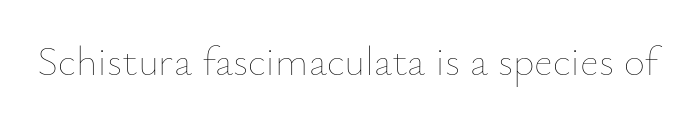
The image shows 41 px thin type, upright; set normal letter spacing, not underlined; low stroke contrast and a small x-height.
